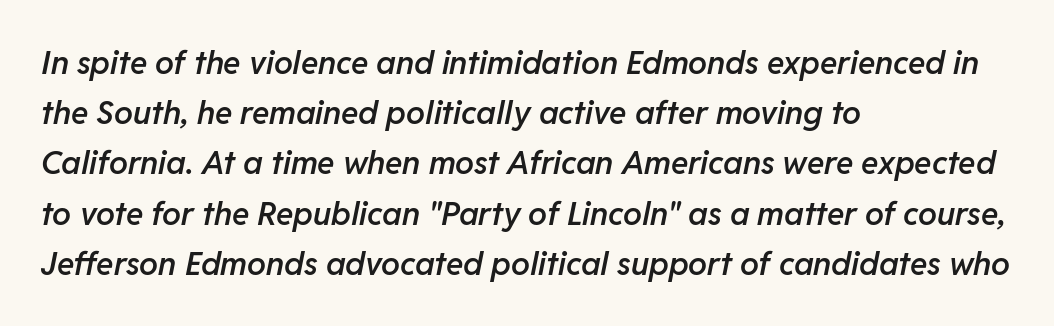
Do the characters align in a grid? No, the font is proportional. The text block is weighted toward the left margin, trailing off unevenly rightward. Descenders are the only things crossing below the line. Is the type slanted? Yes — the strokes lean at a clear angle. Each glyph is drawn with semibold strokes, heavier than normal yet not fully bold. Inter-character spacing is left at the font's built-in metrics.
